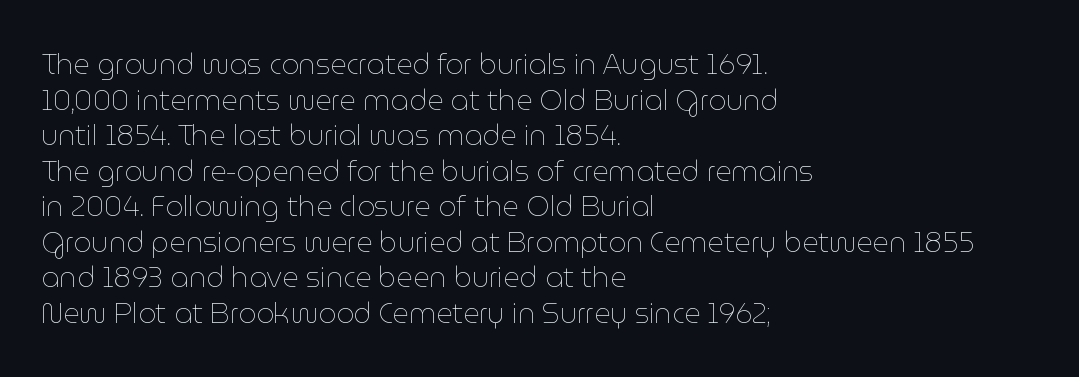
{"italic": "no", "bold": "no", "weight": "thin", "width": "normal", "stroke_contrast": "low", "x_height": "medium", "monospaced": "no", "underline": "no", "align": "left", "line_spacing": "normal", "line_spacing_ratio": 1.27, "letter_spacing": "normal", "letter_spacing_em": 0.0, "glyph_px": 28}
